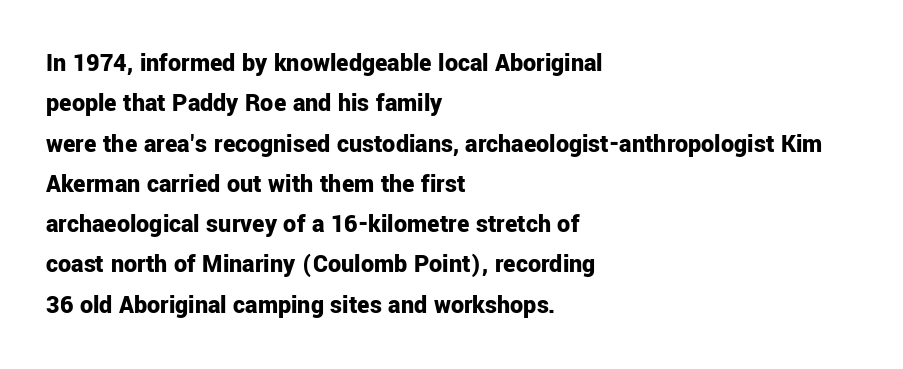
{"italic": "no", "bold": "yes", "underline": "no", "align": "left", "line_spacing": "normal", "line_spacing_ratio": 1.55, "letter_spacing": "normal", "letter_spacing_em": 0.0, "glyph_px": 26}
